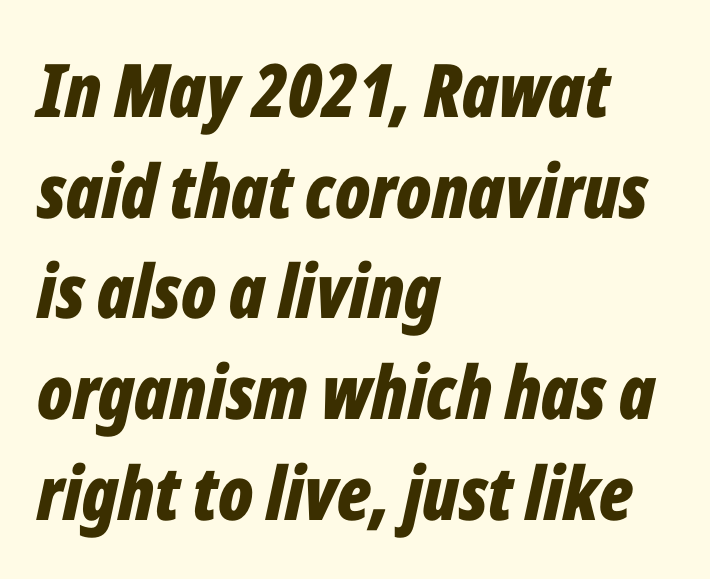
Q: Is the text bold? A: Yes.
Q: Is the text italic (slanted)? A: Yes, it leans right by about 12 degrees.
Q: Is the text underlined? A: No.
Q: How is the paragraph aligned? A: Left-aligned.
Q: Is the spacing between letters normal or unusually wide? A: Normal.
Q: Is the spacing between lines tight, normal or loose? A: Normal.
Q: Width (condensed, normal, or wide)? A: Condensed.
Q: Stroke contrast? A: Low.
Q: x-height? A: Medium.
Q: Monospaced? A: No.
